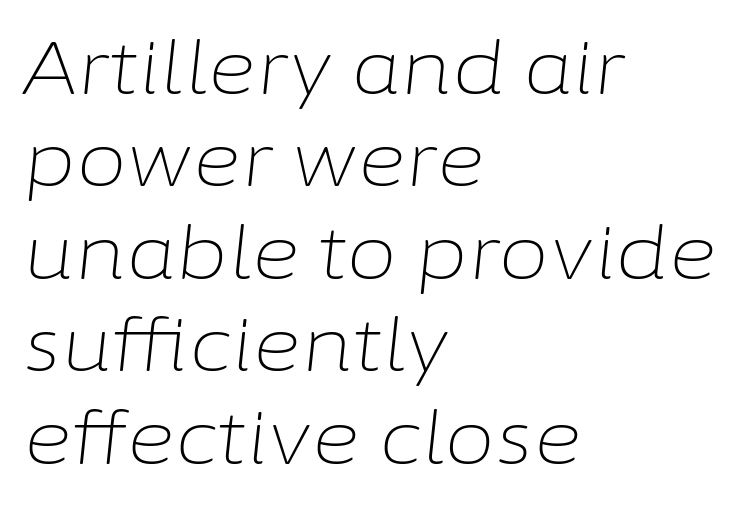
A student would call this left alignment; a typographer would say flush left, rag right. These lines are rendered in a variable-pitch font. Leading matches the norm, producing a regular column. Check under the words: just untouched page.
